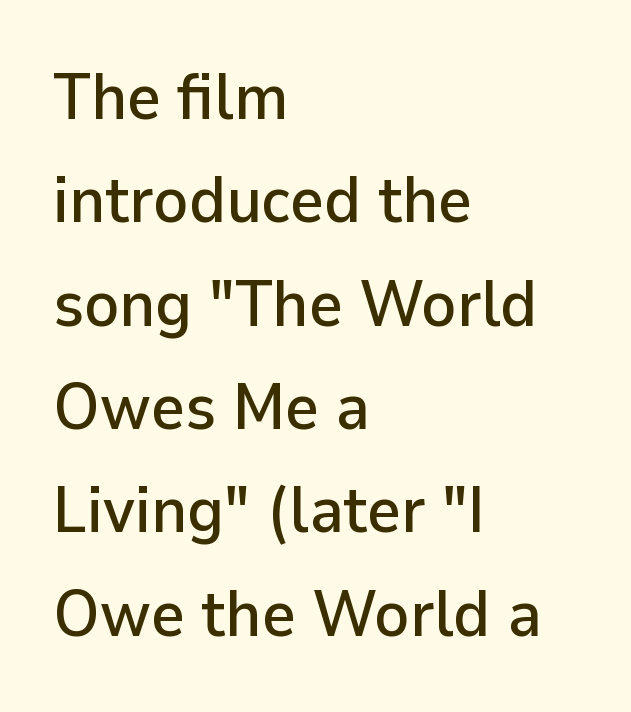
{"serif": "no", "italic": "no", "width": "normal", "stroke_contrast": "low", "x_height": "medium", "monospaced": "no", "underline": "no", "align": "left", "line_spacing": "normal", "line_spacing_ratio": 1.59, "letter_spacing": "normal", "letter_spacing_em": 0.0, "glyph_px": 65}
